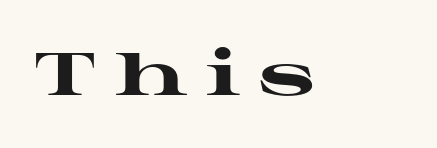
Q: Is the text bold? A: Yes.
Q: Is the text italic (slanted)? A: No, it is upright.
Q: Is the typeface a serif or a sans-serif typeface? A: Serif.
Q: Is the text underlined? A: No.
Q: Is the spacing between letters normal or unusually wide? A: Unusually wide.
Q: Width (condensed, normal, or wide)? A: Wide.
Q: Stroke contrast? A: High.
Q: x-height? A: Medium.
Q: Monospaced? A: No.
